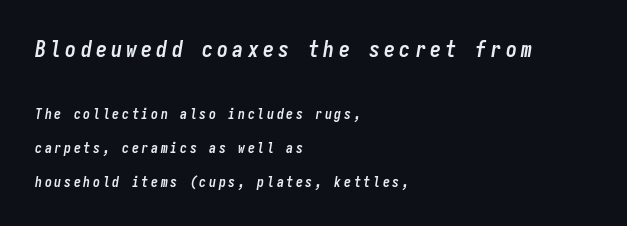
Q: Is the text bold? A: Yes.
Q: Is the text italic (slanted)? A: Yes, it leans right by about 9 degrees.
Q: Is the text underlined? A: No.
Q: How is the paragraph aligned? A: Left-aligned.
Q: Is the spacing between lines tight, normal or loose? A: Loose.
Q: Which block of text is set in a larger size, the first (top) or the second (bottom)? A: The first (top) one.
